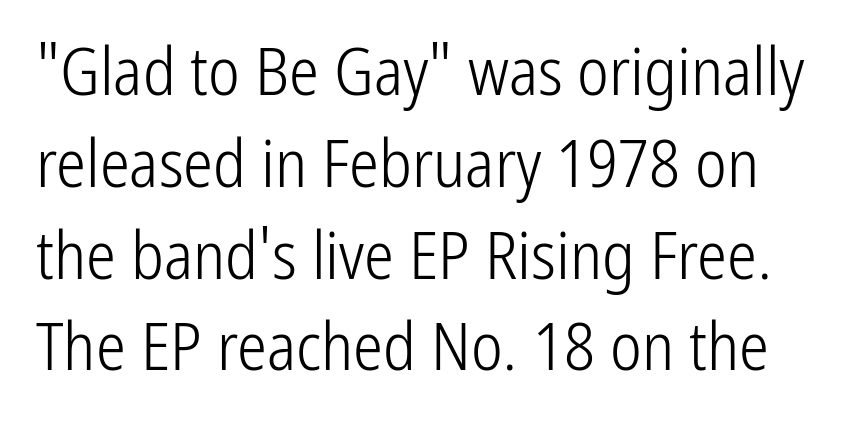
The image shows 67 px light, condensed sans-serif type, upright; set normal line spacing (1.37x), normal letter spacing, not underlined; low stroke contrast and a medium x-height.
